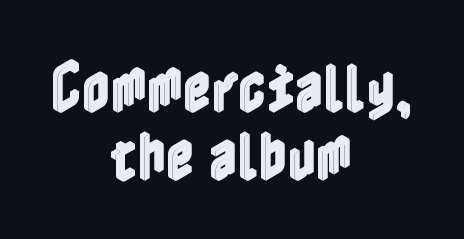
Q: Is the text italic (slanted)? A: No, it is upright.
Q: Is the text underlined? A: No.
Q: How is the paragraph aligned? A: Centered.
Q: Is the spacing between letters normal or unusually wide? A: Normal.
Q: Width (condensed, normal, or wide)? A: Condensed.
Q: x-height? A: Medium.
